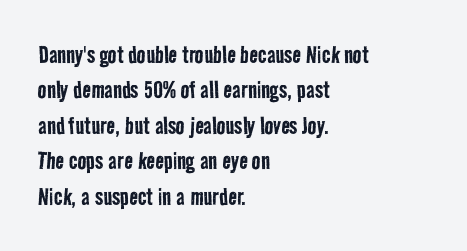
The image shows 29 px regular-weight, condensed sans-serif type; set left-aligned, line spacing 1.22x, normal letter spacing, not underlined; low stroke contrast and a medium x-height.
